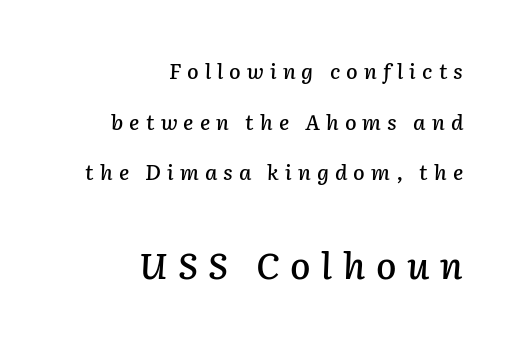
{"italic": "yes", "lean": "right", "slant_degrees": 2, "width": "normal", "stroke_contrast": "low", "x_height": "medium", "monospaced": "no", "underline": "no", "align": "right", "line_spacing": "loose", "line_spacing_ratio": 2.41, "letter_spacing": "wide", "letter_spacing_em": 0.29, "larger_block": "second", "size_ratio": 1.76, "glyph_px": 37}
